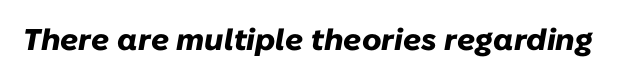
Character widths vary here, with narrow letters taking less room than wide ones. Slant detected: the letters are inclined. Emphasis by weight is at full strength: bold. The line texture is even and compact thanks to regular tracking.
